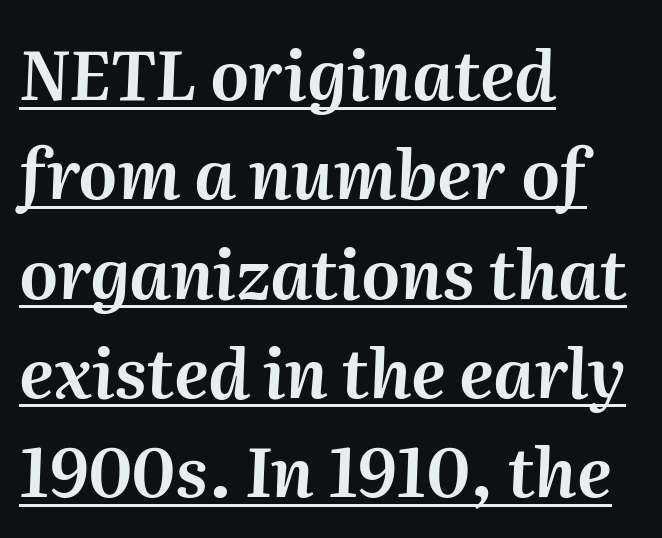
The image shows 68 px text type, italic (leaning right); set left-aligned, normal line spacing (1.46x), normal letter spacing, underlined; medium stroke contrast and a medium x-height.
